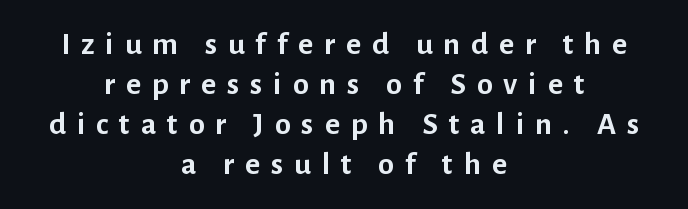
Posture: straight, roman, zero tilt. A typesetter would call this proportional, since set widths differ per character. Compared with typical body copy, the letter spacing here is much looser. Leading matches the norm, producing a regular column.
